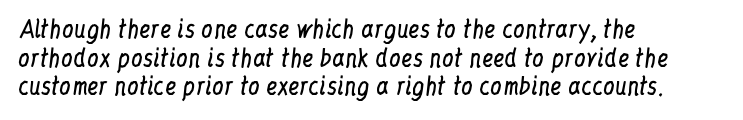
{"bold": "no", "underline": "no", "align": "left", "line_spacing_ratio": 1.24, "letter_spacing": "normal", "letter_spacing_em": 0.0, "glyph_px": 23}
